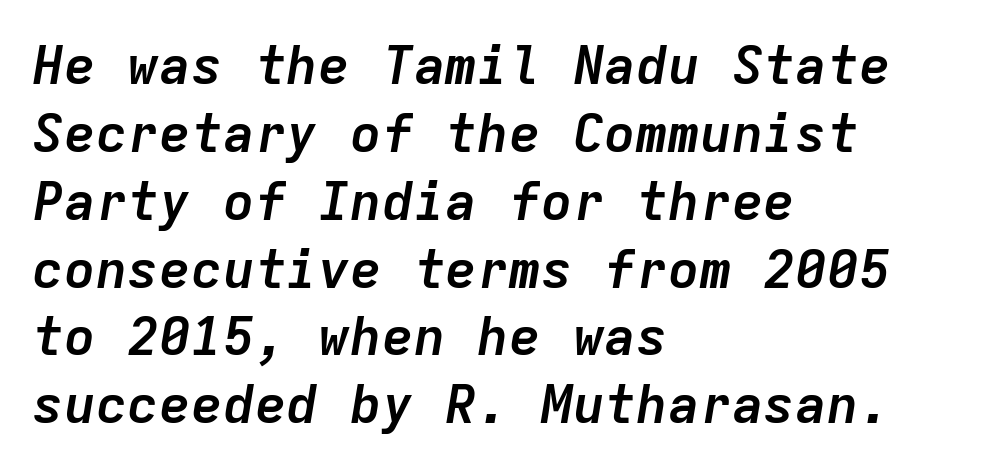
Only glyphs here, with clear space below each row. Every letter is thick-stroked: bold, no question. This rendering leaves character spacing at its baseline value. Leftover space on each line is placed entirely after the last word.
